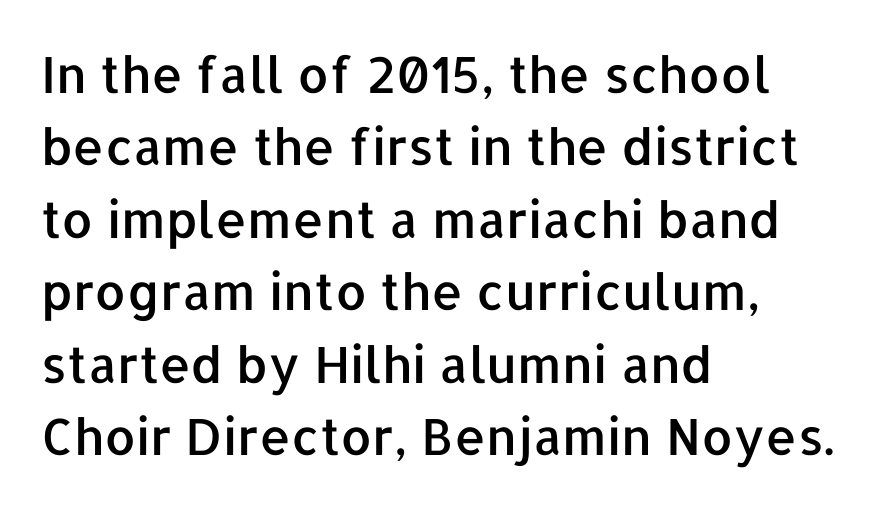
The image shows 50 px sans-serif type, upright; set left-aligned, normal line spacing (1.45x), normal letter spacing, not underlined; low stroke contrast and a medium x-height.
